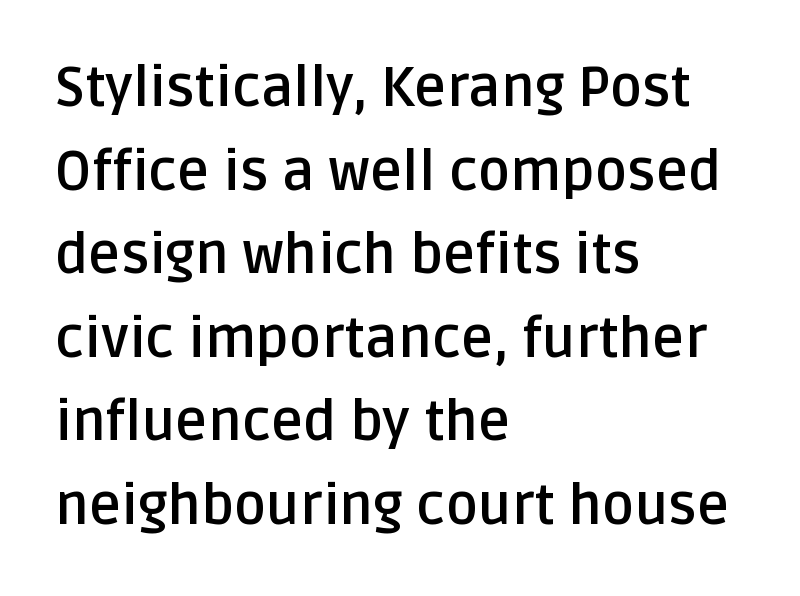
The image shows 55 px semibold sans-serif type, upright; set left-aligned, normal line spacing (1.52x), normal letter spacing, not underlined; low stroke contrast and a large x-height.
